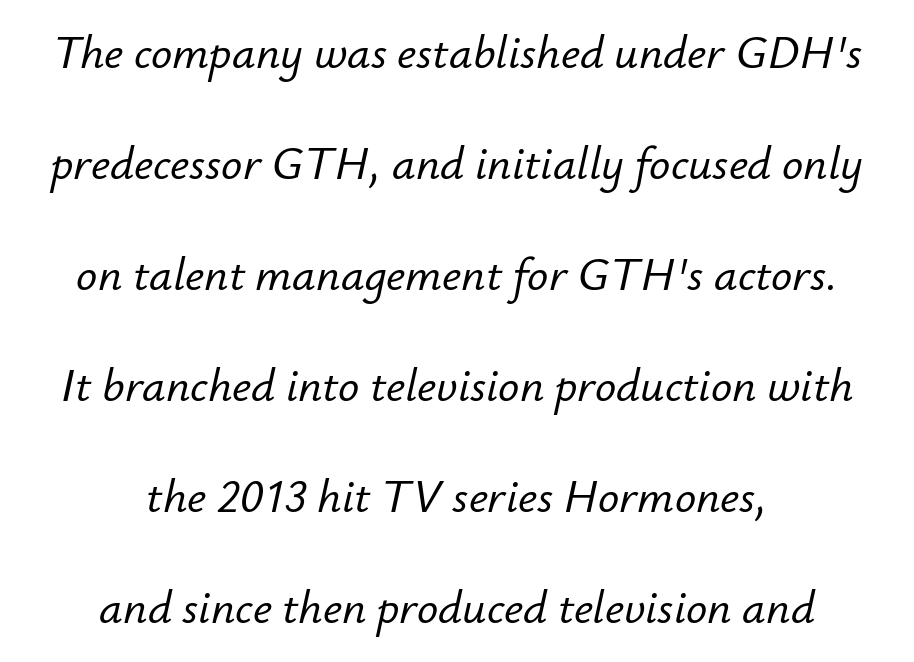
Descenders hang freely into open space. If you drew a line through each stem, it would be angled. How are the letters spaced? Ordinarily, with no added tracking. Spacing verdict: proportional, widths tailored to each character. The rendering positions every line midway between the sides.
